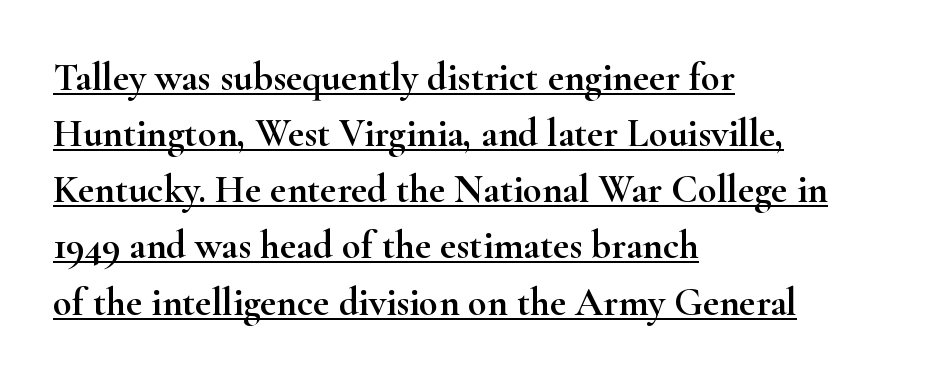
{"serif": "yes", "italic": "no", "width": "wide", "stroke_contrast": "high", "x_height": "small", "monospaced": "no", "underline": "yes", "align": "left", "line_spacing": "normal", "line_spacing_ratio": 1.44, "letter_spacing": "normal", "letter_spacing_em": 0.0, "glyph_px": 39}
